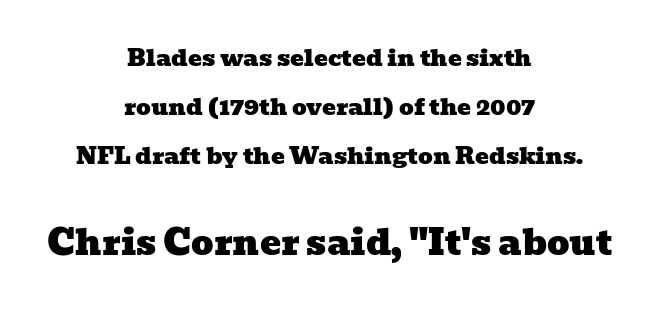
Q: Is the typeface a serif or a sans-serif typeface? A: Serif.
Q: Is the text underlined? A: No.
Q: How is the paragraph aligned? A: Centered.
Q: Is the spacing between letters normal or unusually wide? A: Normal.
Q: Is the spacing between lines tight, normal or loose? A: Loose.
Q: Which block of text is set in a larger size, the first (top) or the second (bottom)? A: The second (bottom) one.
Q: Width (condensed, normal, or wide)? A: Wide.
Q: Stroke contrast? A: Low.
Q: x-height? A: Medium.
Q: Monospaced? A: No.
